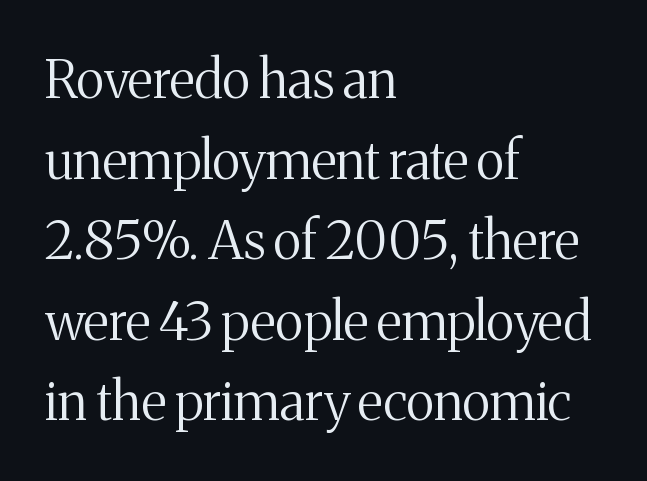
{"serif": "yes", "italic": "no", "bold": "no", "weight": "regular", "width": "normal", "stroke_contrast": "medium", "x_height": "medium", "monospaced": "no", "underline": "no", "align": "left", "line_spacing": "normal", "line_spacing_ratio": 1.52, "letter_spacing": "normal", "letter_spacing_em": 0.0, "glyph_px": 53}
